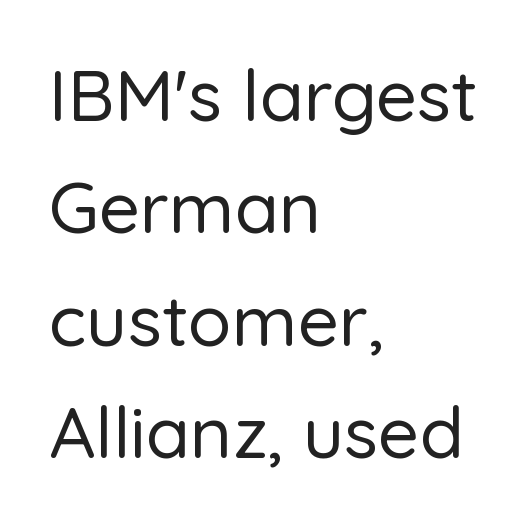
The image shows 72 px sans-serif type, upright; set left-aligned, normal line spacing (1.56x), normal letter spacing, not underlined; low stroke contrast and a medium x-height.
